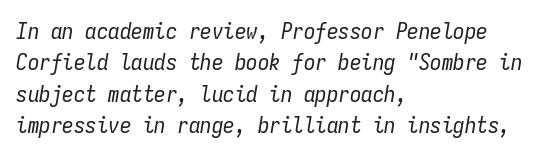
Q: Is the text bold? A: No.
Q: Is the text italic (slanted)? A: Yes, it leans right by about 9 degrees.
Q: Is the text underlined? A: No.
Q: How is the paragraph aligned? A: Left-aligned.
Q: Is the spacing between letters normal or unusually wide? A: Normal.
Q: Is the spacing between lines tight, normal or loose? A: Normal.
